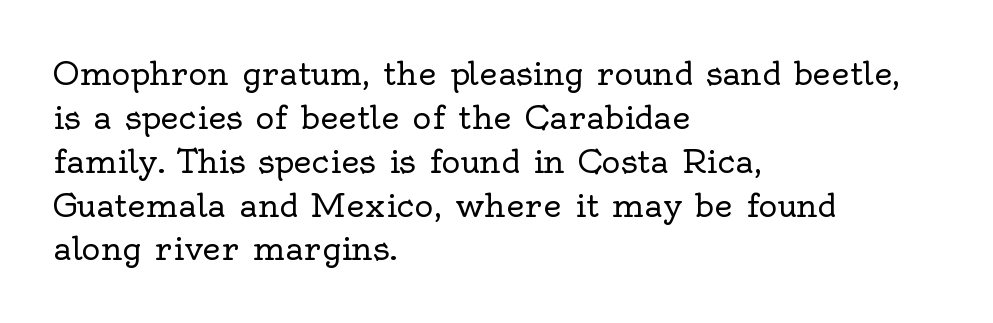
The image shows 32 px regular-weight serif type, upright; set left-aligned, normal line spacing (1.37x), normal letter spacing, not underlined; a small x-height.
